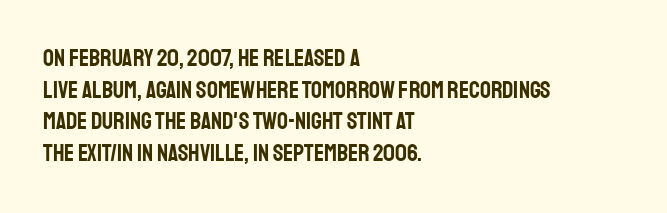
Q: Is the text italic (slanted)? A: No, it is upright.
Q: Is the text underlined? A: No.
Q: How is the paragraph aligned? A: Left-aligned.
Q: Is the spacing between letters normal or unusually wide? A: Normal.
Q: Is the spacing between lines tight, normal or loose? A: Normal.
